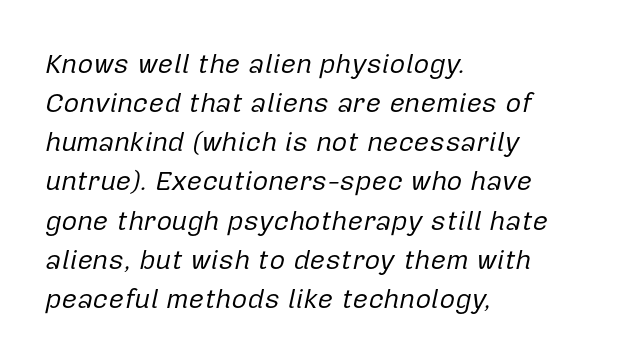
{"italic": "yes", "lean": "right", "slant_degrees": 12, "bold": "no", "underline": "no", "align": "left", "line_spacing": "normal", "line_spacing_ratio": 1.45, "letter_spacing": "normal", "letter_spacing_em": 0.0, "glyph_px": 27}
